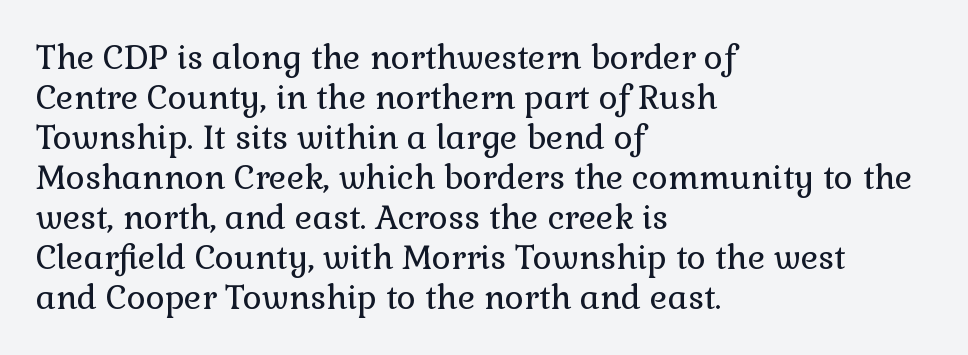
Q: Is the text bold? A: No.
Q: Is the text italic (slanted)? A: No, it is upright.
Q: Is the typeface a serif or a sans-serif typeface? A: Serif.
Q: Is the text underlined? A: No.
Q: How is the paragraph aligned? A: Left-aligned.
Q: Is the spacing between letters normal or unusually wide? A: Normal.
Q: Width (condensed, normal, or wide)? A: Normal.
Q: Stroke contrast? A: Low.
Q: x-height? A: Medium.
Q: Monospaced? A: No.
